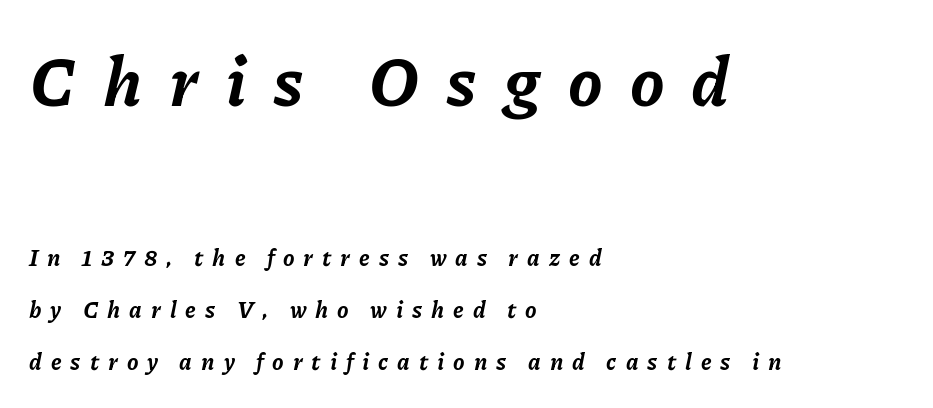
The image shows 69 px bold type, italic (leaning right); set left-aligned, loose line spacing (2.26x), unusually wide letter spacing (+0.39 em), not underlined; the first (top) block is 3.0x larger; low stroke contrast and a medium x-height.
